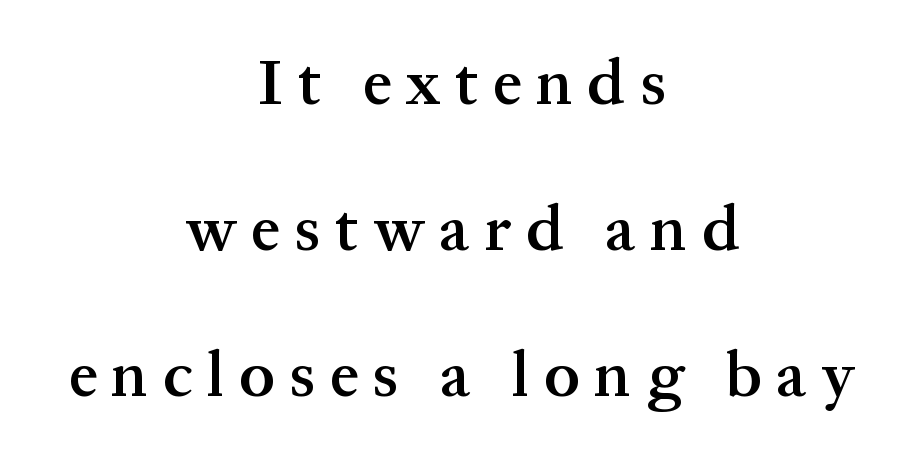
The image shows 64 px semibold serif type, upright; set centered, loose line spacing (2.28x), unusually wide letter spacing (+0.23 em), not underlined; medium stroke contrast and a medium x-height.
